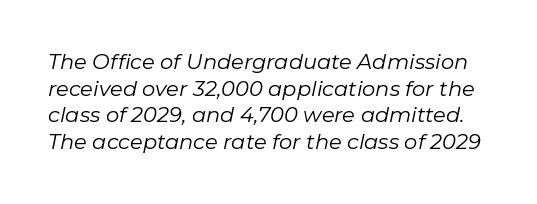
The image shows 21 px text type, italic (leaning right); set normal line spacing (1.27x), normal letter spacing, not underlined.
